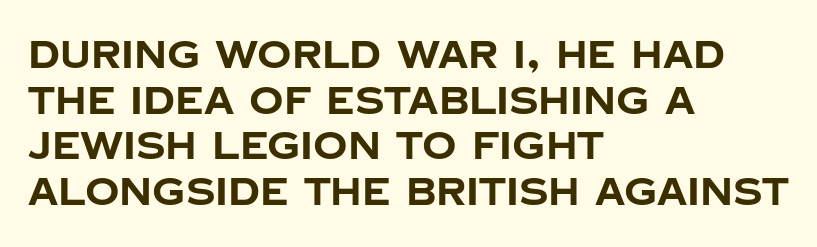
The image shows 38 px bold sans-serif type, upright; set left-aligned, line spacing 1.2x, normal letter spacing, not underlined; low stroke contrast and a large x-height.
